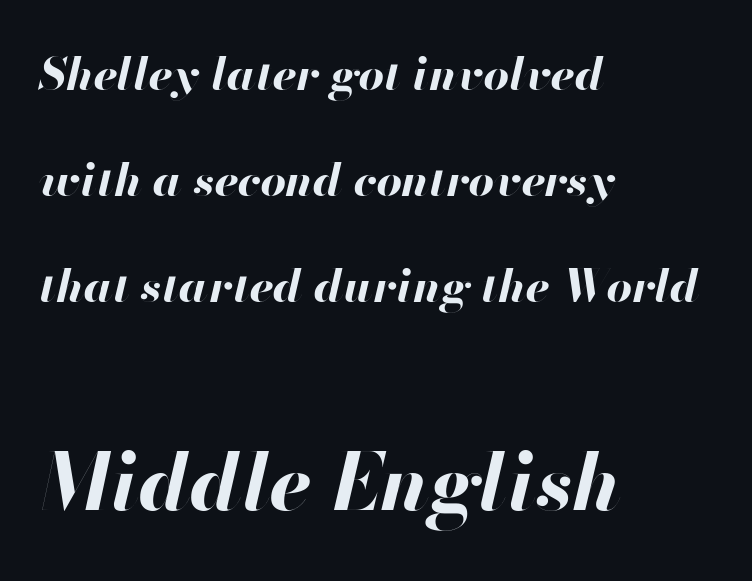
The image shows 79 px bold type, italic (leaning right); set left-aligned, loose line spacing (2.36x), normal letter spacing, not underlined; the second (bottom) block is 1.76x larger; high stroke contrast and a small x-height.
